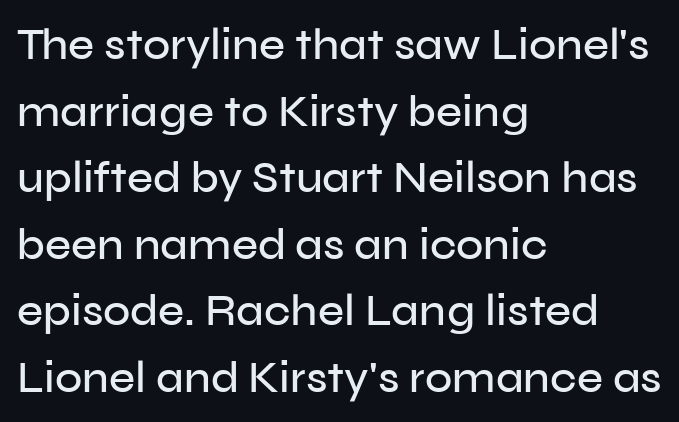
The image shows 45 px sans-serif type, upright; set left-aligned, normal line spacing (1.48x), normal letter spacing, not underlined; low stroke contrast and a medium x-height.
